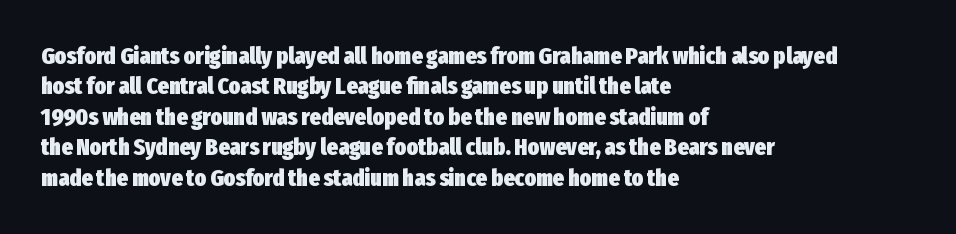
Q: Is the text bold? A: Yes.
Q: Is the text italic (slanted)? A: No, it is upright.
Q: Is the text underlined? A: No.
Q: How is the paragraph aligned? A: Left-aligned.
Q: Is the spacing between letters normal or unusually wide? A: Normal.
Q: Is the spacing between lines tight, normal or loose? A: Normal.
